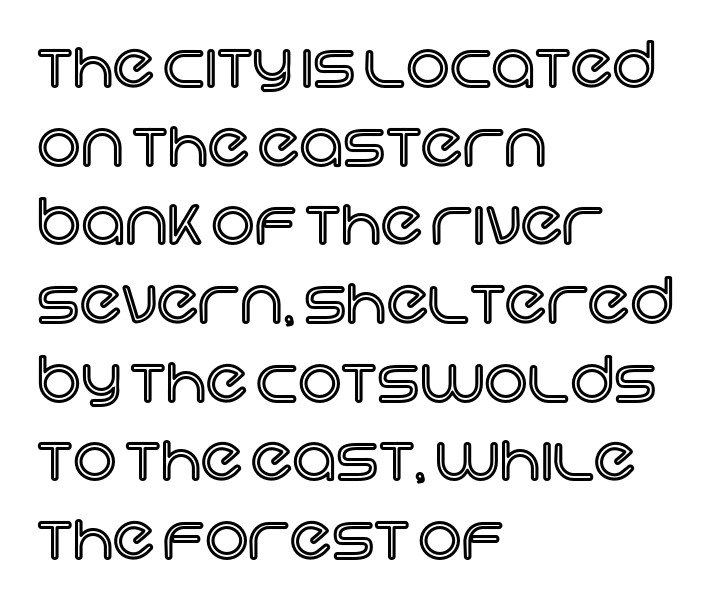
Q: Is the text italic (slanted)? A: No, it is upright.
Q: Is the text underlined? A: No.
Q: How is the paragraph aligned? A: Left-aligned.
Q: Is the spacing between letters normal or unusually wide? A: Normal.
Q: Is the spacing between lines tight, normal or loose? A: Normal.
Q: Width (condensed, normal, or wide)? A: Normal.
Q: x-height? A: Large.
Q: Monospaced? A: No.
